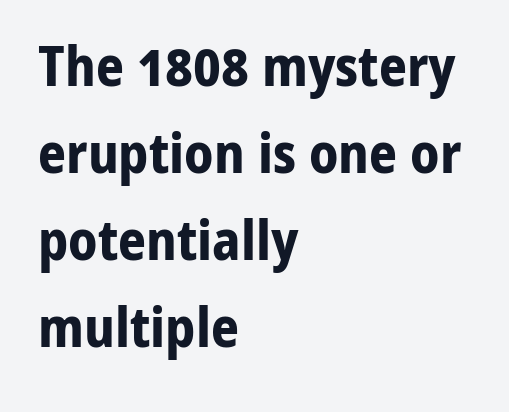
Q: Is the text bold? A: Yes.
Q: Is the text italic (slanted)? A: No, it is upright.
Q: Is the typeface a serif or a sans-serif typeface? A: Sans-serif.
Q: Is the text underlined? A: No.
Q: How is the paragraph aligned? A: Left-aligned.
Q: Is the spacing between letters normal or unusually wide? A: Normal.
Q: Is the spacing between lines tight, normal or loose? A: Normal.
Q: Width (condensed, normal, or wide)? A: Normal.
Q: Stroke contrast? A: Low.
Q: x-height? A: Medium.
Q: Monospaced? A: No.
